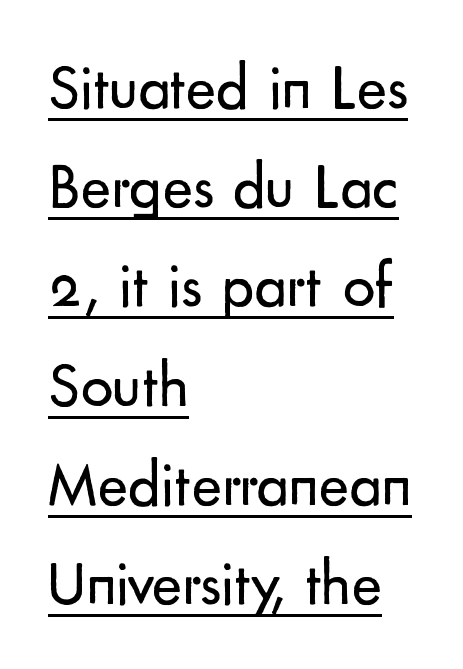
The image shows 64 px regular-weight sans-serif type, upright; set left-aligned, normal line spacing (1.55x), normal letter spacing, underlined; low stroke contrast and a small x-height.
